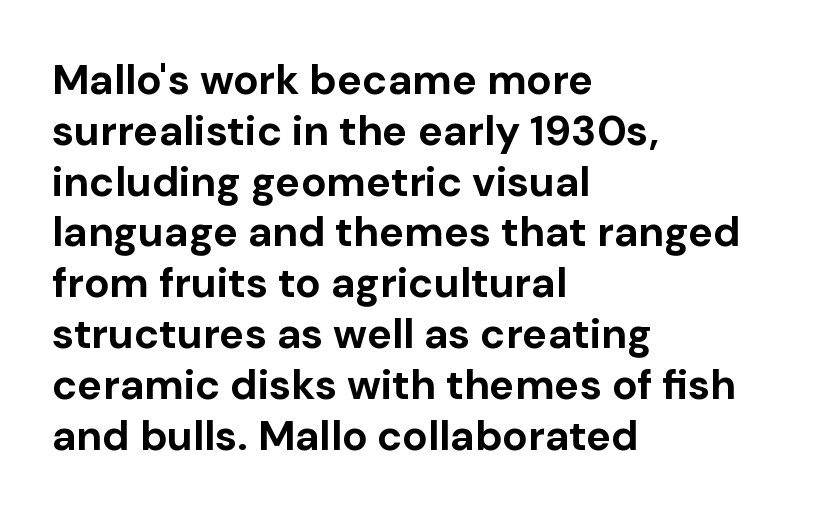
Q: Is the text bold? A: Yes.
Q: Is the text italic (slanted)? A: No, it is upright.
Q: Is the typeface a serif or a sans-serif typeface? A: Sans-serif.
Q: Is the text underlined? A: No.
Q: How is the paragraph aligned? A: Left-aligned.
Q: Is the spacing between letters normal or unusually wide? A: Normal.
Q: Width (condensed, normal, or wide)? A: Normal.
Q: Stroke contrast? A: Low.
Q: x-height? A: Medium.
Q: Monospaced? A: No.
